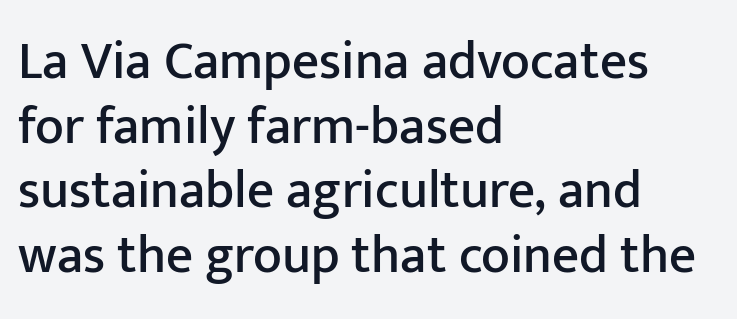
Q: Is the text italic (slanted)? A: No, it is upright.
Q: Is the typeface a serif or a sans-serif typeface? A: Sans-serif.
Q: Is the text underlined? A: No.
Q: How is the paragraph aligned? A: Left-aligned.
Q: Is the spacing between letters normal or unusually wide? A: Normal.
Q: Width (condensed, normal, or wide)? A: Normal.
Q: Stroke contrast? A: Low.
Q: x-height? A: Medium.
Q: Monospaced? A: No.
